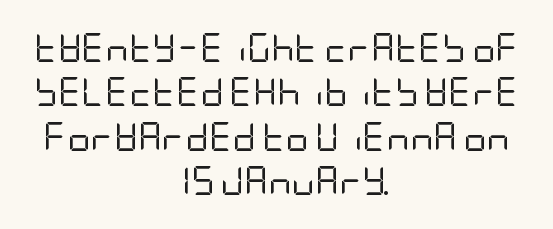
{"serif": "no", "italic": "no", "bold": "no", "weight": "regular", "width": "condensed", "stroke_contrast": "low", "x_height": "large", "underline": "no", "align": "center", "line_spacing": "normal", "line_spacing_ratio": 1.53, "letter_spacing": "normal", "letter_spacing_em": 0.0, "glyph_px": 29}
